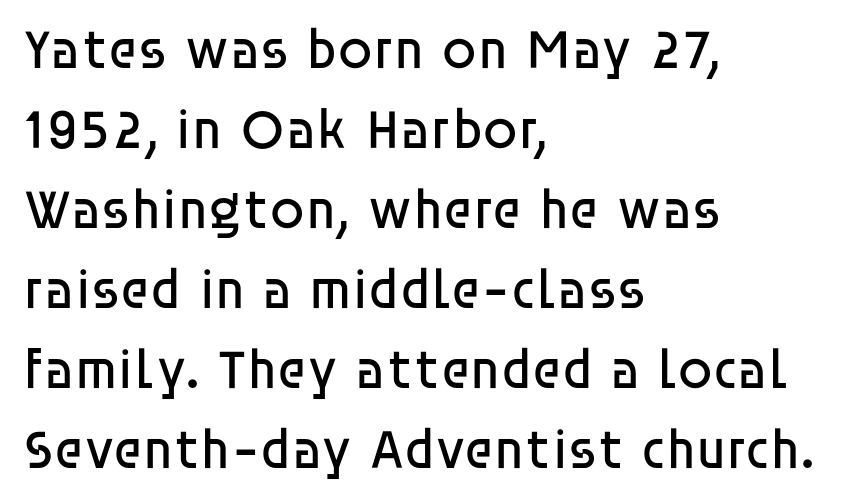
Whoever set this chose a conventional vertical rhythm. Short and long lines alike share a common starting point at left. Character widths vary here, with narrow letters taking less room than wide ones. Weight class: somewhere from thin through regular. Only glyphs here, with clear space below each row.
